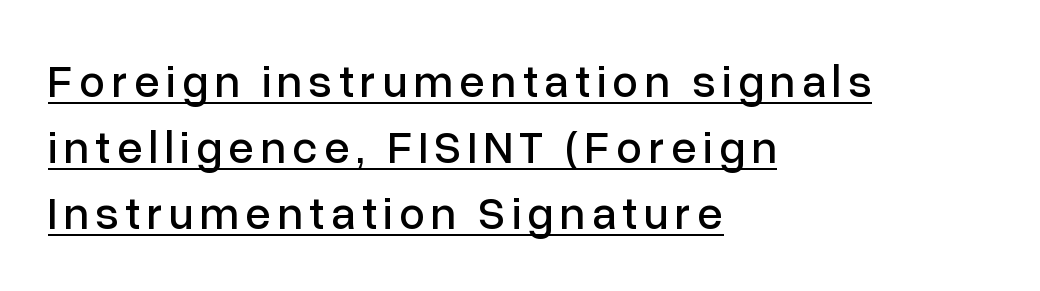
Q: Is the text italic (slanted)? A: No, it is upright.
Q: Is the typeface a serif or a sans-serif typeface? A: Sans-serif.
Q: Is the text underlined? A: Yes.
Q: How is the paragraph aligned? A: Left-aligned.
Q: Is the spacing between lines tight, normal or loose? A: Normal.
Q: Width (condensed, normal, or wide)? A: Normal.
Q: Stroke contrast? A: Low.
Q: x-height? A: Medium.
Q: Monospaced? A: No.
